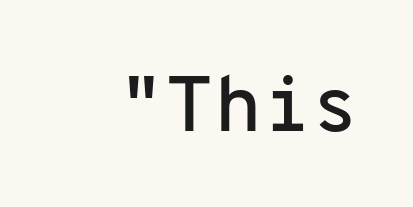
The image shows 79 px sans-serif type, upright, monospaced; set normal letter spacing, not underlined; low stroke contrast and a medium x-height.
